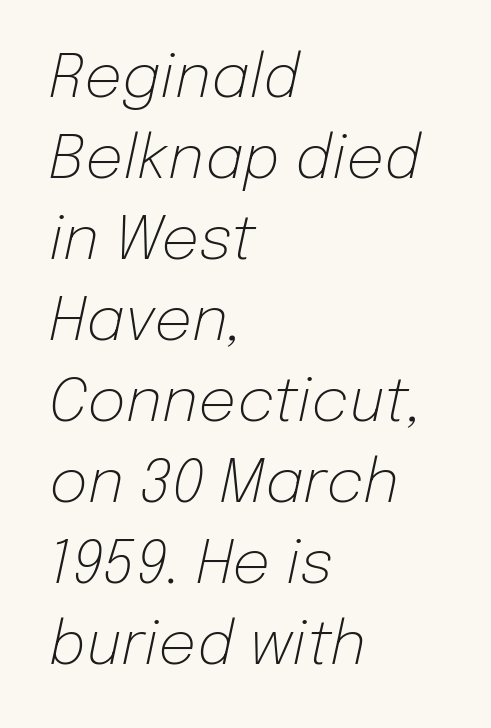
{"italic": "yes", "lean": "right", "slant_degrees": 12, "bold": "no", "weight": "light", "width": "normal", "stroke_contrast": "low", "x_height": "medium", "monospaced": "no", "underline": "no", "align": "left", "line_spacing": "normal", "line_spacing_ratio": 1.35, "letter_spacing": "normal", "letter_spacing_em": 0.0, "glyph_px": 60}
